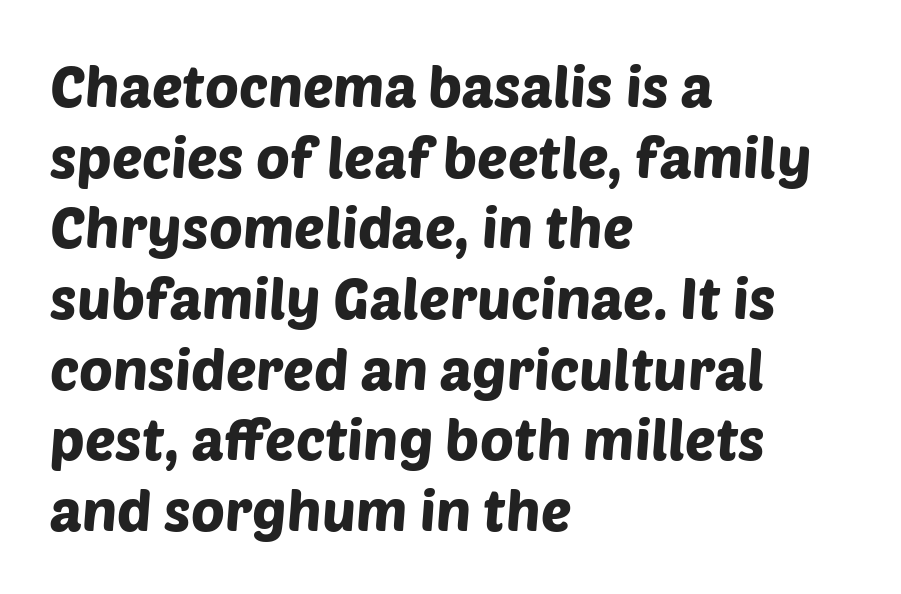
{"serif": "no", "width": "normal", "stroke_contrast": "low", "x_height": "large", "monospaced": "no", "underline": "no", "align": "left", "line_spacing_ratio": 1.24, "letter_spacing": "normal", "letter_spacing_em": 0.0, "glyph_px": 57}
